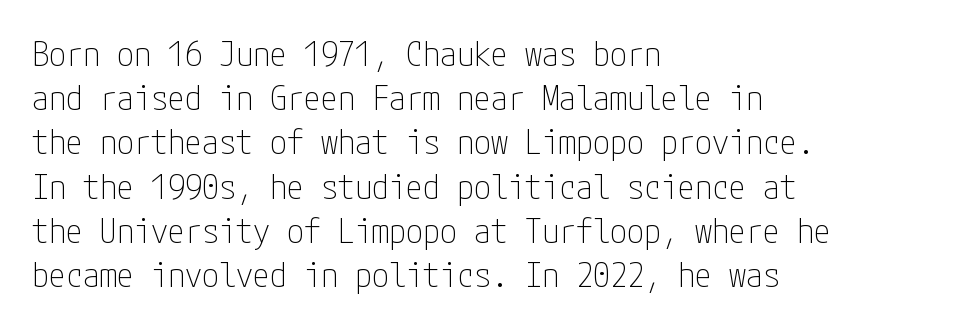
The image shows 34 px thin, condensed sans-serif type, upright; set left-aligned, normal line spacing (1.3x), normal letter spacing, not underlined; low stroke contrast and a medium x-height.
